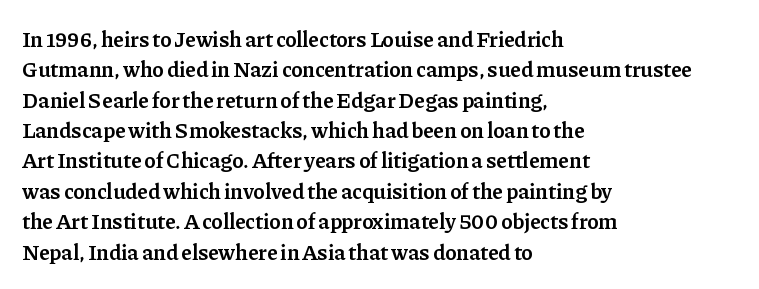
Q: Is the text bold? A: Semi-bold.
Q: Is the text italic (slanted)? A: No, it is upright.
Q: Is the text underlined? A: No.
Q: How is the paragraph aligned? A: Left-aligned.
Q: Is the spacing between letters normal or unusually wide? A: Normal.
Q: Is the spacing between lines tight, normal or loose? A: Normal.
